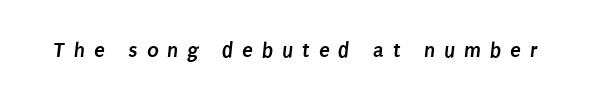
{"bold": "yes", "underline": "no", "letter_spacing": "wide", "letter_spacing_em": 0.4, "glyph_px": 22}
